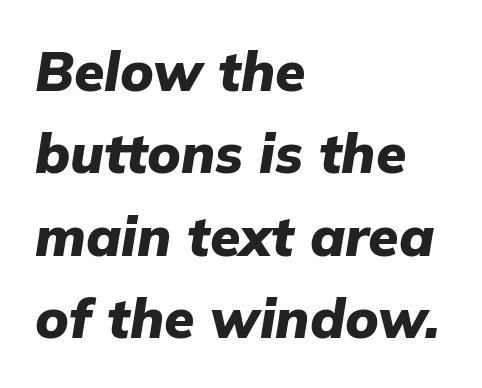
Q: Is the text bold? A: Yes.
Q: Is the text italic (slanted)? A: Yes, it leans right by about 9 degrees.
Q: Is the text underlined? A: No.
Q: How is the paragraph aligned? A: Left-aligned.
Q: Is the spacing between letters normal or unusually wide? A: Normal.
Q: Is the spacing between lines tight, normal or loose? A: Normal.
Q: Width (condensed, normal, or wide)? A: Normal.
Q: Stroke contrast? A: Low.
Q: x-height? A: Medium.
Q: Monospaced? A: No.
